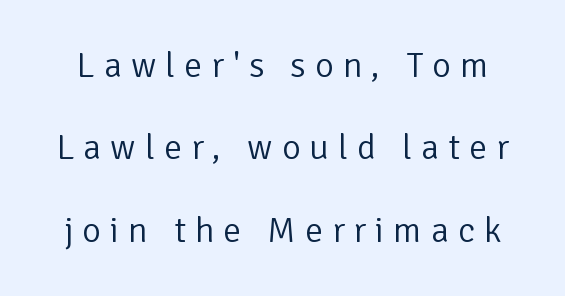
The image shows 36 px light sans-serif type, upright; set loose line spacing (2.29x), unusually wide letter spacing (+0.25 em), not underlined; low stroke contrast and a medium x-height.
